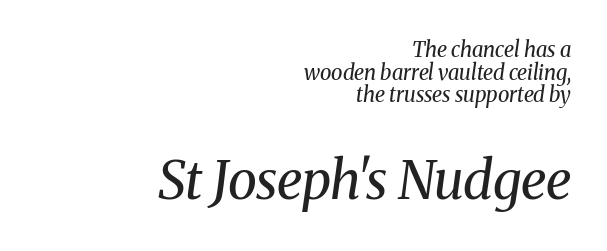
{"serif": "yes", "italic": "yes", "lean": "right", "slant_degrees": 8, "bold": "no", "weight": "regular", "width": "normal", "stroke_contrast": "medium", "x_height": "medium", "monospaced": "no", "underline": "no", "align": "right", "line_spacing": "tight", "line_spacing_ratio": 1.08, "letter_spacing": "normal", "letter_spacing_em": 0.0, "larger_block": "second", "size_ratio": 2.52, "glyph_px": 53}
